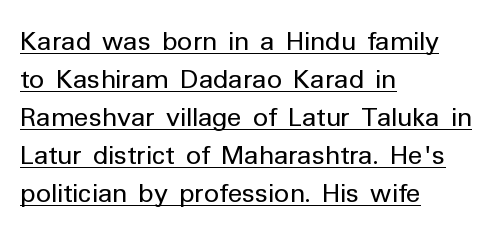
Characters follow at the spacing the type designer built in. Think standard paragraph weight, or any step lighter than that. Students, observe the line beneath the letters — that is underlining. Quick note: not italic, upright. No feet cap the strokes, marking this as sans-serif type. One-word summary of the alignment: left.
